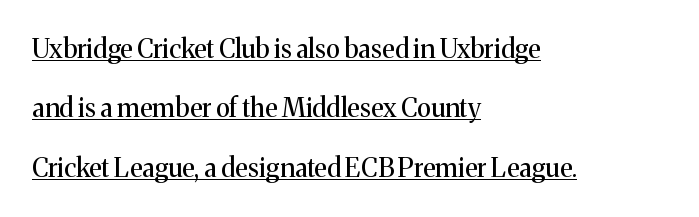
{"italic": "no", "bold": "no", "underline": "yes", "align": "left", "line_spacing": "loose", "line_spacing_ratio": 2.28, "letter_spacing": "normal", "letter_spacing_em": 0.0, "glyph_px": 26}
